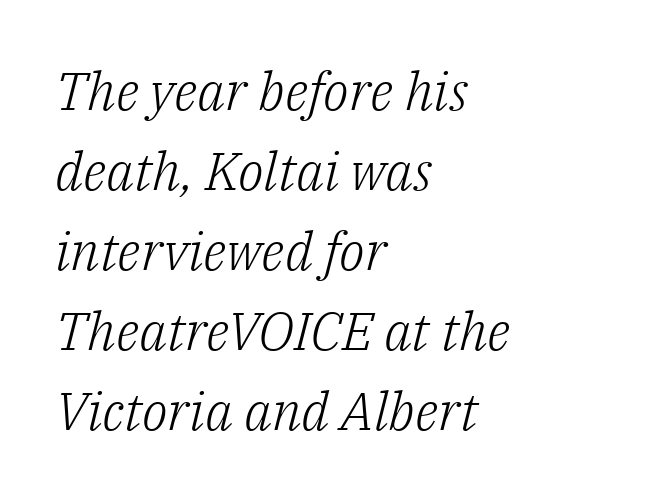
Slant detected: the letters are inclined. Successive baselines arrive at the customary interval. You could not count columns in this text — the font is proportionally spaced. Heft: none added — not bold. The lines are quadded left. Only glyphs here, with clear space below each row.
